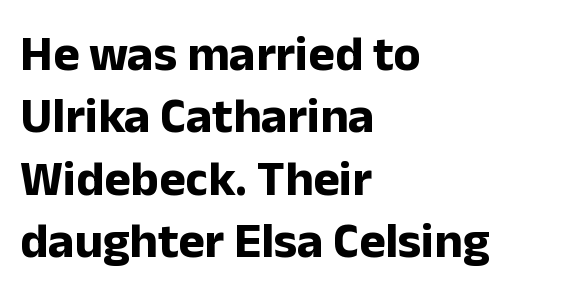
{"serif": "no", "italic": "no", "bold": "yes", "weight": "bold", "width": "normal", "stroke_contrast": "low", "x_height": "medium", "monospaced": "no", "underline": "no", "align": "left", "line_spacing": "normal", "line_spacing_ratio": 1.25, "letter_spacing": "normal", "letter_spacing_em": 0.0, "glyph_px": 50}
